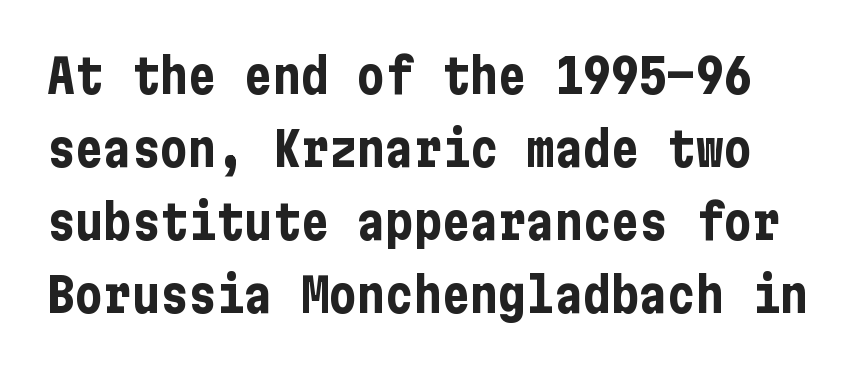
Horizontal bands of white between lines are of average thickness. The lettering holds an erect, upright posture throughout. Letters rest on an invisible, unmarked baseline. Each letter's strokes conclude bluntly, with no projecting serifs. Look at the tracking — it's just the regular setting, nothing added. Bold? Absolutely — the strokes are thick and heavy.
